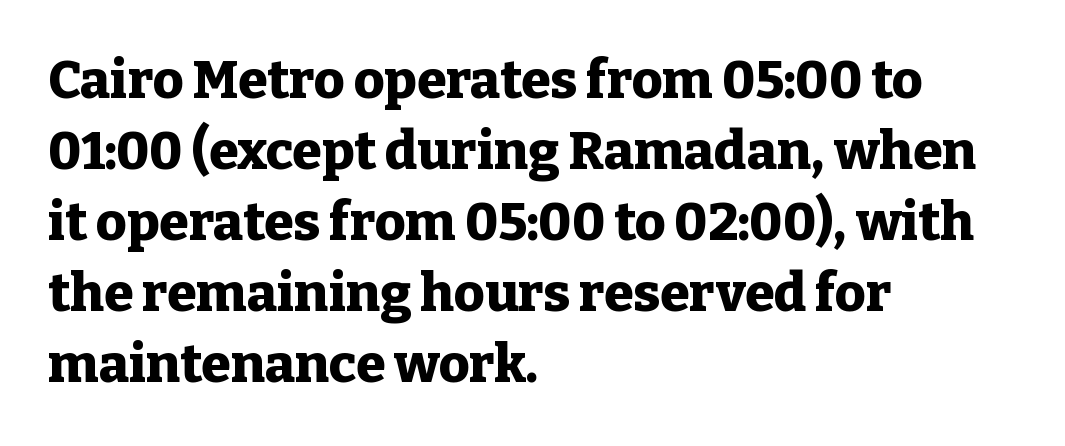
The image shows 53 px heavy serif type, upright; set left-aligned, normal line spacing (1.34x), normal letter spacing, not underlined; low stroke contrast and a medium x-height.
